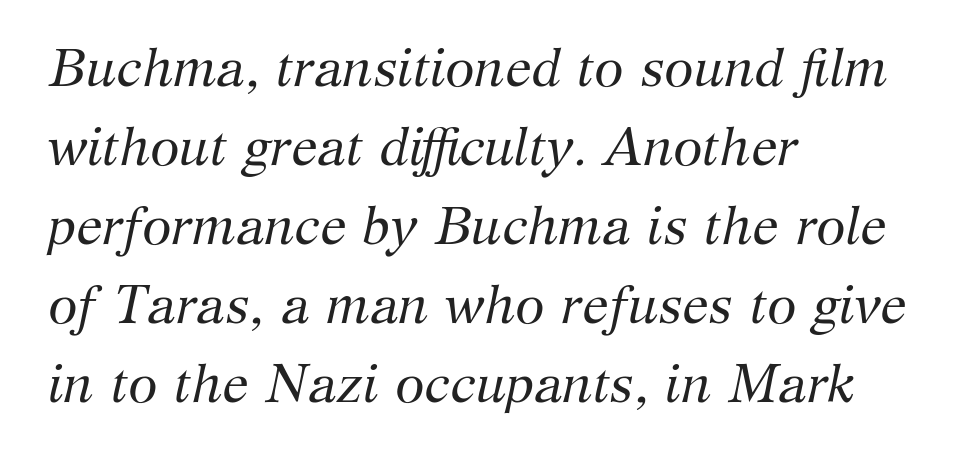
Q: Is the text bold? A: No.
Q: Is the text italic (slanted)? A: Yes, it leans right by about 12 degrees.
Q: Is the typeface a serif or a sans-serif typeface? A: Serif.
Q: Is the text underlined? A: No.
Q: How is the paragraph aligned? A: Left-aligned.
Q: Is the spacing between letters normal or unusually wide? A: Normal.
Q: Is the spacing between lines tight, normal or loose? A: Normal.
Q: Width (condensed, normal, or wide)? A: Normal.
Q: Stroke contrast? A: Medium.
Q: x-height? A: Medium.
Q: Monospaced? A: No.
